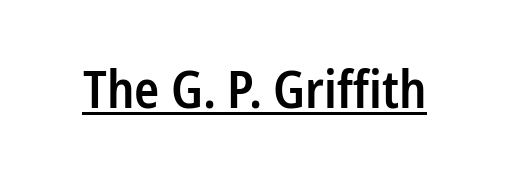
Check where the strokes stop: nothing finishes them off — pure sans. The tracking reads as untouched default to a designer's eye. Like a heading marked for emphasis, these lines bear an underscore. These lines are rendered in a variable-pitch font.
